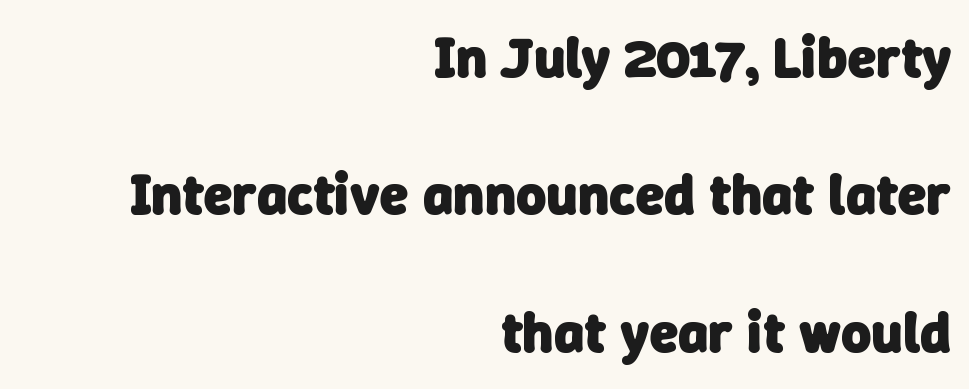
The specimen omits any rule beneath the text block's lines. Type style note: lacks serifs. Varying glyph widths throughout — classic text-font behaviour. The rendering uses a large line-height, opening up the rows. Strokes here are thick enough to call this a true bold.
